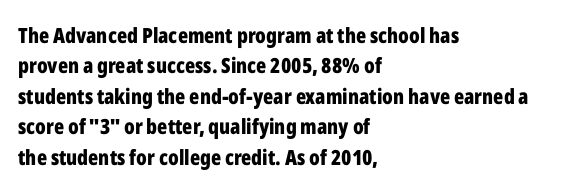
The image shows 21 px bold type, upright; set left-aligned, normal line spacing (1.45x), normal letter spacing, not underlined.
